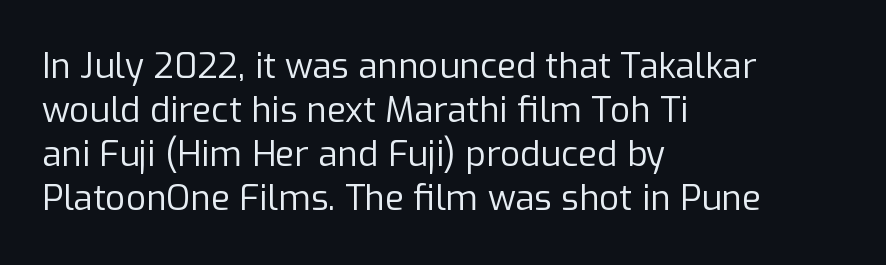
Q: Is the text bold? A: No.
Q: Is the text italic (slanted)? A: No, it is upright.
Q: Is the typeface a serif or a sans-serif typeface? A: Sans-serif.
Q: Is the text underlined? A: No.
Q: How is the paragraph aligned? A: Left-aligned.
Q: Is the spacing between letters normal or unusually wide? A: Normal.
Q: Is the spacing between lines tight, normal or loose? A: Normal.
Q: Width (condensed, normal, or wide)? A: Normal.
Q: Stroke contrast? A: Low.
Q: x-height? A: Medium.
Q: Monospaced? A: No.
